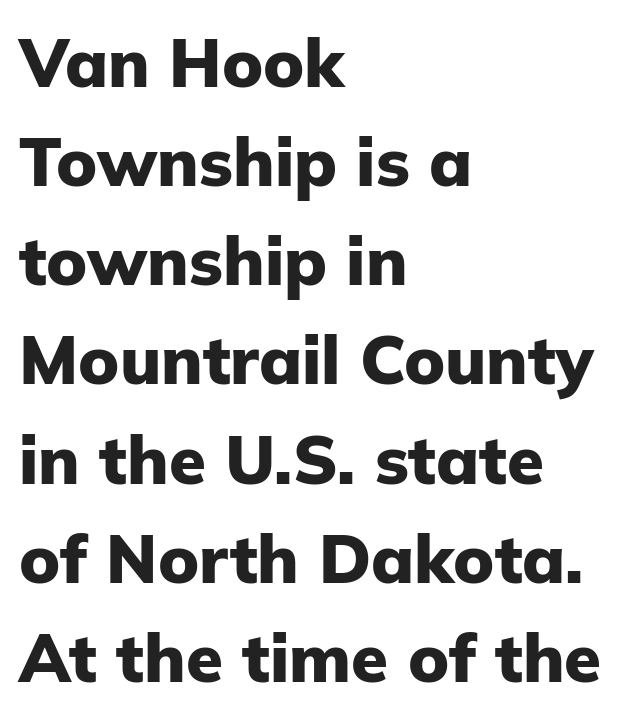
{"serif": "no", "italic": "no", "bold": "yes", "weight": "heavy", "width": "normal", "stroke_contrast": "low", "x_height": "medium", "monospaced": "no", "underline": "no", "align": "left", "line_spacing": "normal", "line_spacing_ratio": 1.48, "letter_spacing": "normal", "letter_spacing_em": 0.0, "glyph_px": 67}
